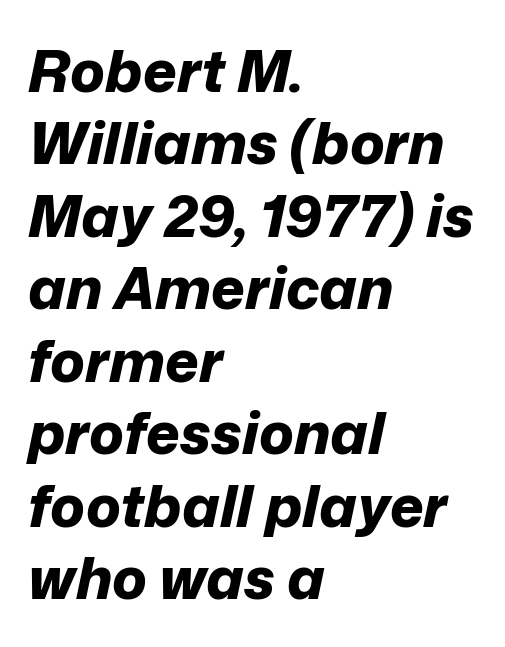
The image shows 58 px bold type, italic (leaning right); set left-aligned, normal line spacing (1.25x), normal letter spacing, not underlined; low stroke contrast and a medium x-height.
